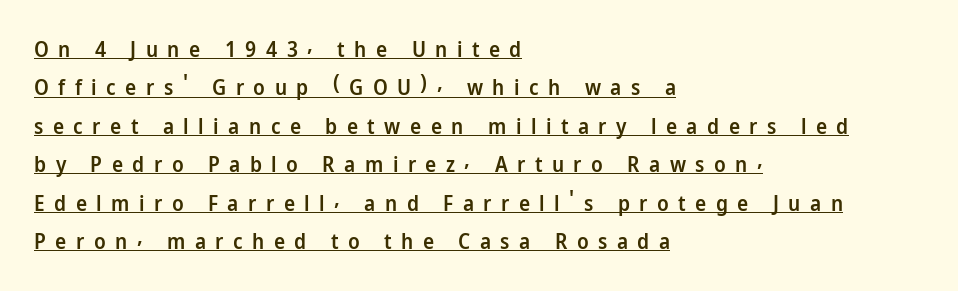
{"italic": "no", "bold": "semi", "underline": "yes", "align": "left", "line_spacing_ratio": 1.83, "letter_spacing": "wide", "letter_spacing_em": 0.45, "glyph_px": 21}
